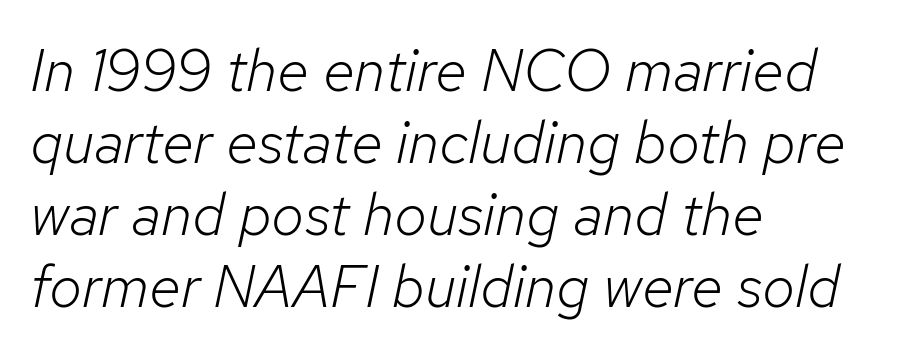
{"italic": "yes", "lean": "right", "slant_degrees": 12, "bold": "no", "weight": "light", "width": "normal", "stroke_contrast": "low", "x_height": "medium", "monospaced": "no", "underline": "no", "align": "left", "line_spacing_ratio": 1.22, "letter_spacing": "normal", "letter_spacing_em": 0.0, "glyph_px": 59}
